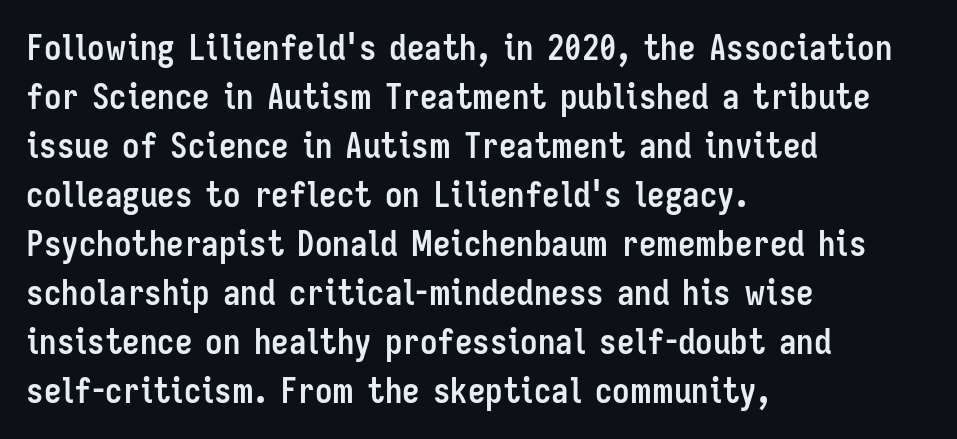
The image shows 35 px semibold, condensed sans-serif type, upright; set left-aligned, normal line spacing (1.4x), normal letter spacing, not underlined; low stroke contrast and a medium x-height.
